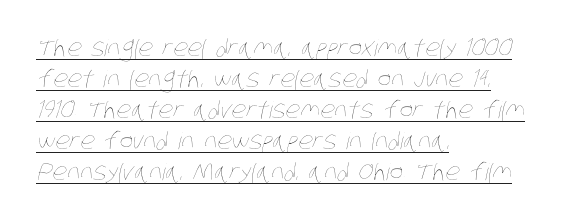
The image shows 23 px text type; set left-aligned, normal line spacing (1.35x), normal letter spacing, underlined.
